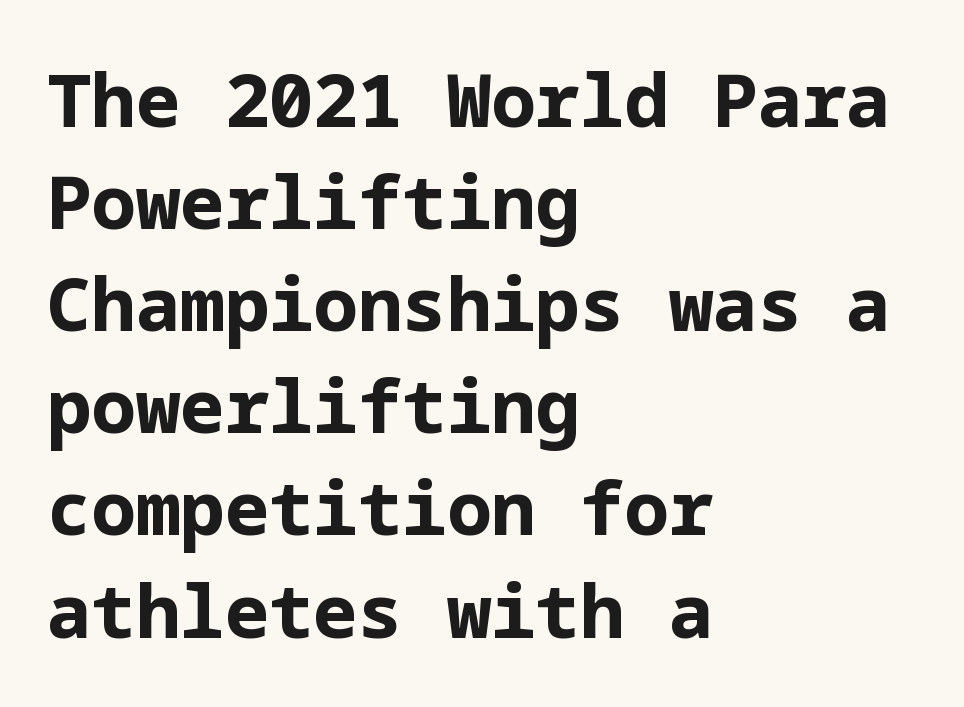
Q: Is the text bold? A: Yes.
Q: Is the text italic (slanted)? A: No, it is upright.
Q: Is the typeface a serif or a sans-serif typeface? A: Sans-serif.
Q: Is the text underlined? A: No.
Q: How is the paragraph aligned? A: Left-aligned.
Q: Is the spacing between letters normal or unusually wide? A: Normal.
Q: Is the spacing between lines tight, normal or loose? A: Normal.
Q: Width (condensed, normal, or wide)? A: Normal.
Q: Stroke contrast? A: Low.
Q: x-height? A: Medium.
